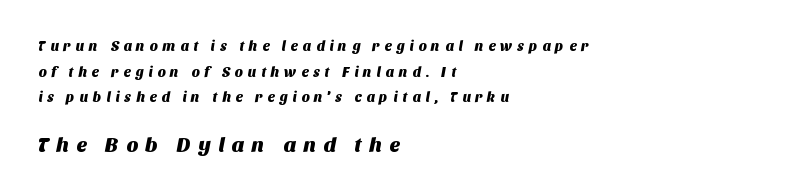
The image shows 21 px text type; set left-aligned, line spacing 1.83x, unusually wide letter spacing (+0.33 em), not underlined; the second (bottom) block is 1.5x larger.
